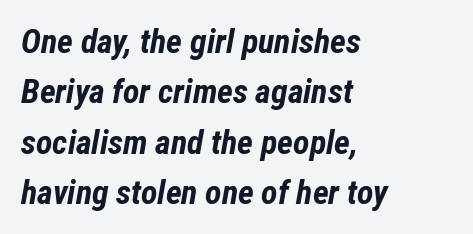
Each row of text sits above clean, open space. The horizontal fit of the characters is conventional and even. Bold? Absolutely — the strokes are thick and heavy. Is the block centered? No — it sits flush against the left margin. In terms of posture, this sample is oblique.
